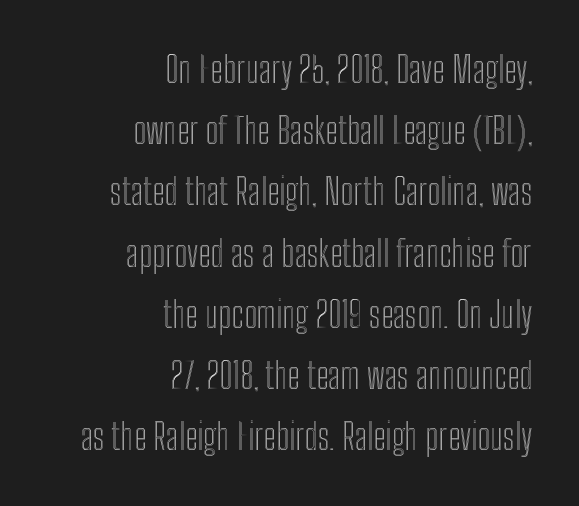
Q: Is the text italic (slanted)? A: No, it is upright.
Q: Is the text underlined? A: No.
Q: How is the paragraph aligned? A: Right-aligned.
Q: Is the spacing between letters normal or unusually wide? A: Normal.
Q: Is the spacing between lines tight, normal or loose? A: Normal.
Q: Width (condensed, normal, or wide)? A: Condensed.
Q: x-height? A: Medium.
Q: Monospaced? A: No.
